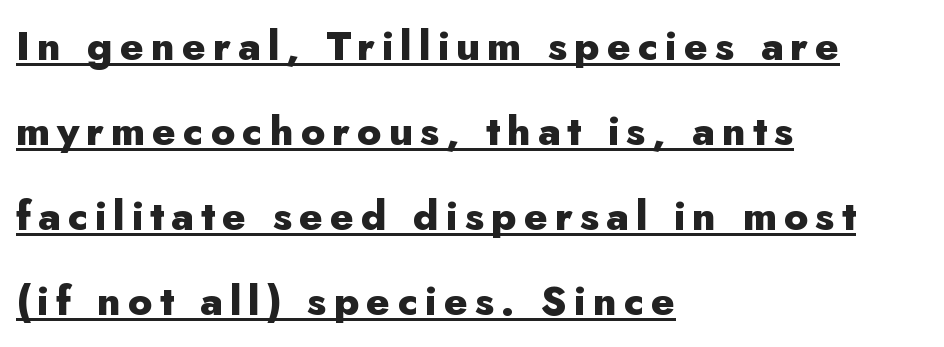
Beneath each row of characters lies a ruled line. The passage shown is typed in a proportional face where columns would drift. The vertical gap from one line to the next is large. The lines in this sample share a left origin and differ only in where they stop.
